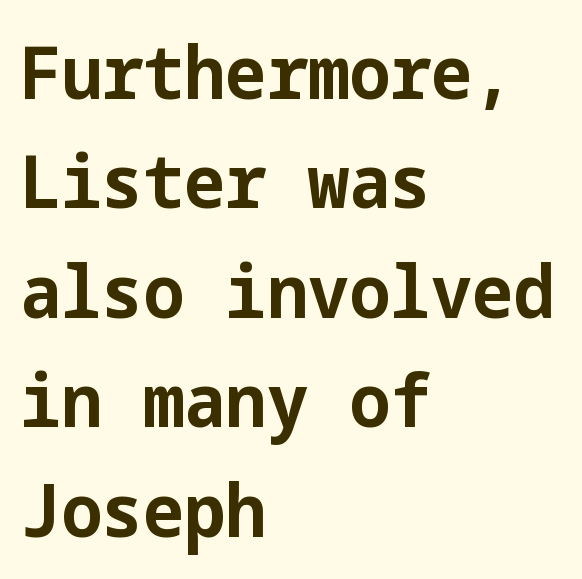
{"serif": "no", "italic": "no", "bold": "yes", "weight": "bold", "width": "normal", "stroke_contrast": "low", "x_height": "medium", "underline": "no", "align": "left", "line_spacing": "normal", "line_spacing_ratio": 1.5, "letter_spacing": "normal", "letter_spacing_em": 0.0, "glyph_px": 73}
